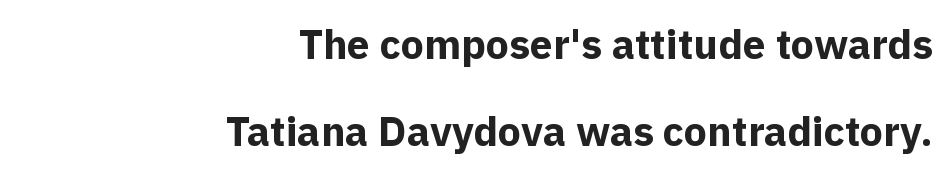
The string is rendered with underlining switched off. Unlike italic type, these characters show no tilt at all. Quick note: interline space is abundant. Serifs: no, the terminals of the letterforms are clean.
